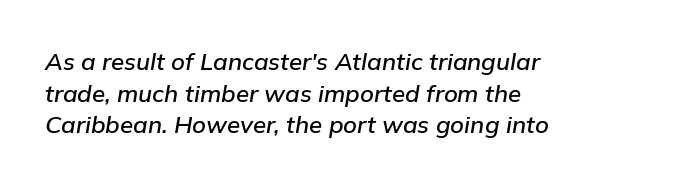
The image shows 24 px text type, italic (leaning right); set left-aligned, normal line spacing (1.32x), normal letter spacing, not underlined.
